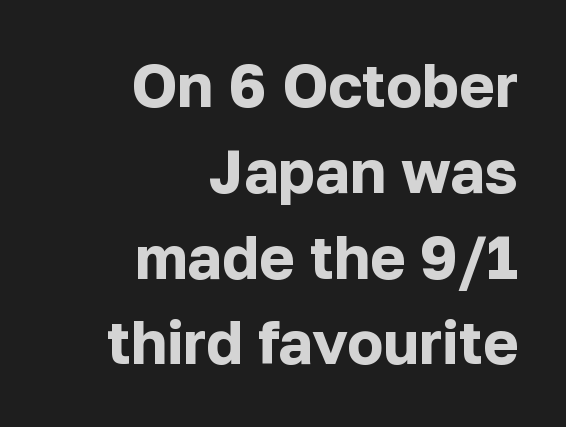
Does extra space separate the letters? No, they use regular spacing. Serifs: no, the terminals of the letterforms are clean. Each letter keeps its own natural width here, so spacing adapts to shape. Is the type bold? Yes — the strokes are clearly thick and heavy.
